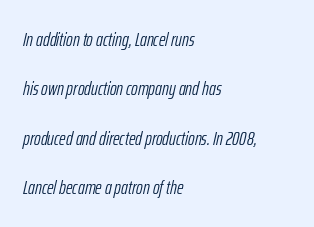
The image shows 20 px text type, italic (leaning right); set left-aligned, loose line spacing (2.47x), normal letter spacing, not underlined.
